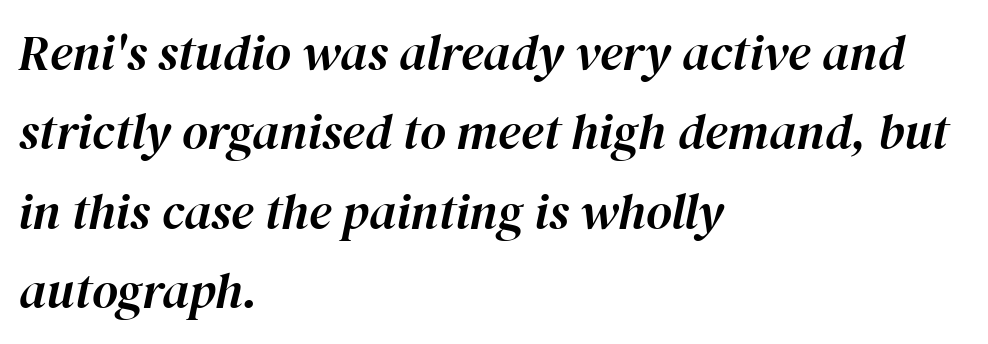
Character widths vary here, with narrow letters taking less room than wide ones. Where is the straight margin? On the left. This sample uses plain, unmodified letter spacing. Students, observe: this is what conventionally led text looks like. Decoration check: the copy has no underline. Observe the lean: these are italic letterforms.
